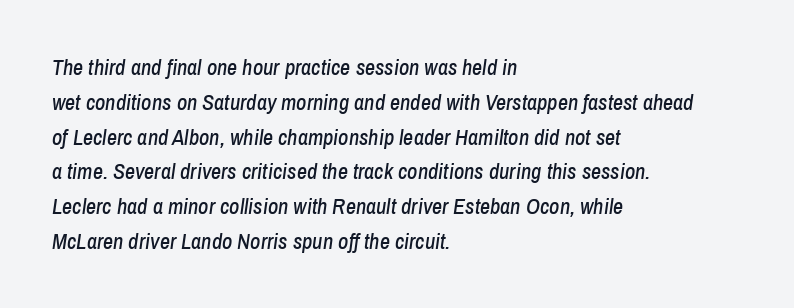
The image shows 22 px text type, italic (leaning right); set left-aligned, normal line spacing (1.58x), normal letter spacing, not underlined.
